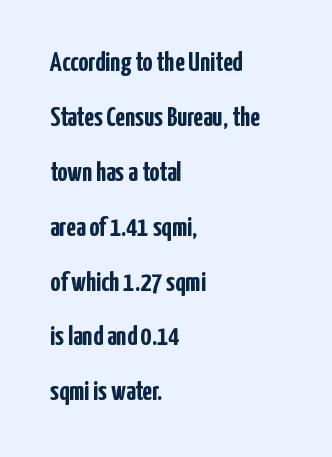
Posture: upright roman. Nope, no serifs anywhere on these letters. The lines are spread far apart with generous leading. The baseline area is clear.
